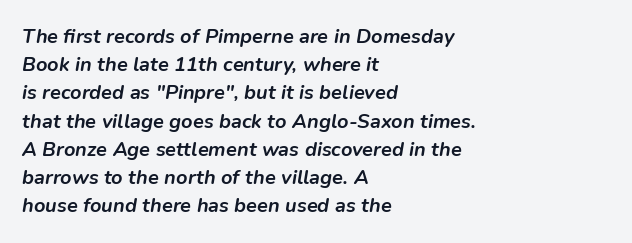
Q: Is the text bold? A: Yes.
Q: Is the text italic (slanted)? A: Yes, it leans right by about 9 degrees.
Q: Is the text underlined? A: No.
Q: How is the paragraph aligned? A: Left-aligned.
Q: Is the spacing between letters normal or unusually wide? A: Normal.
Q: Is the spacing between lines tight, normal or loose? A: Normal.
